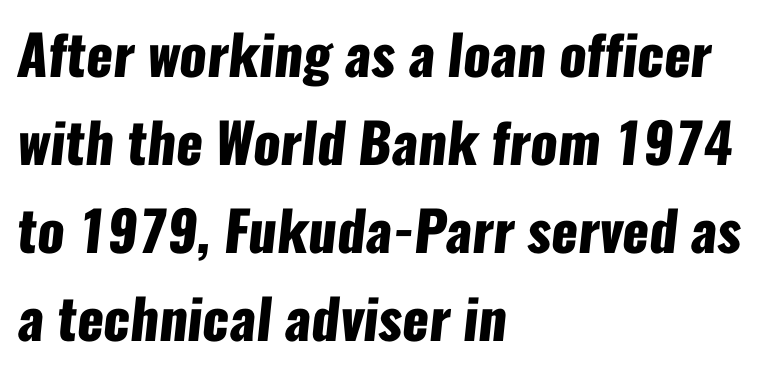
The image shows 55 px heavy, condensed sans-serif type; set left-aligned, normal line spacing (1.6x), normal letter spacing, not underlined; low stroke contrast and a medium x-height.
